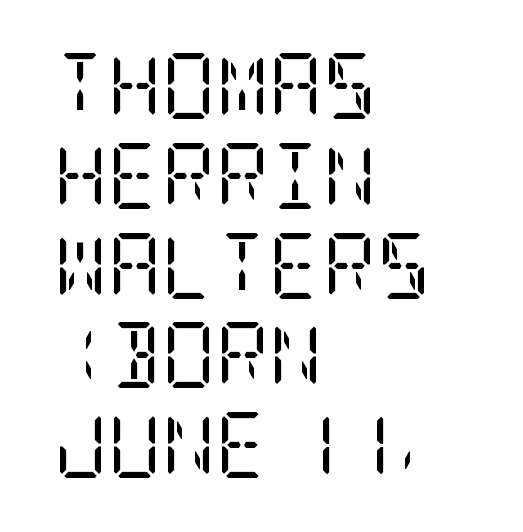
{"serif": "yes", "italic": "no", "bold": "no", "weight": "regular", "width": "condensed", "stroke_contrast": "low", "x_height": "large", "underline": "no", "align": "left", "line_spacing": "normal", "line_spacing_ratio": 1.36, "letter_spacing": "normal", "letter_spacing_em": 0.0, "glyph_px": 66}
